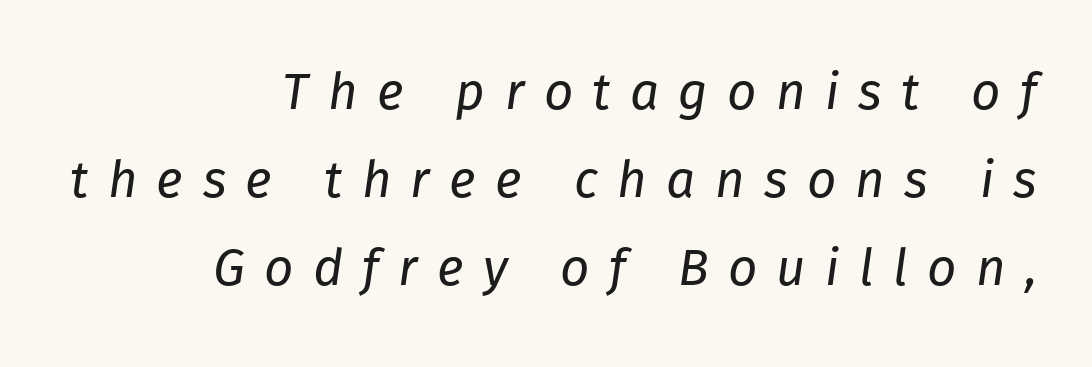
Weight: regular or lighter. Right-aligned paragraph, ragged on the left. You could only call the tracking loose — the letters float apart. Beneath every word, the page is bare. Proportional: the letters do not fall into vertical columns. These lines were composed using italics.
